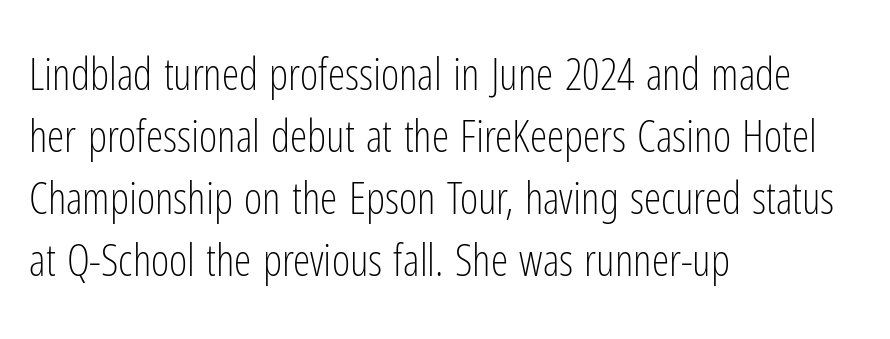
The image shows 44 px light, condensed sans-serif type, upright; set left-aligned, normal line spacing (1.41x), normal letter spacing, not underlined; low stroke contrast and a medium x-height.
